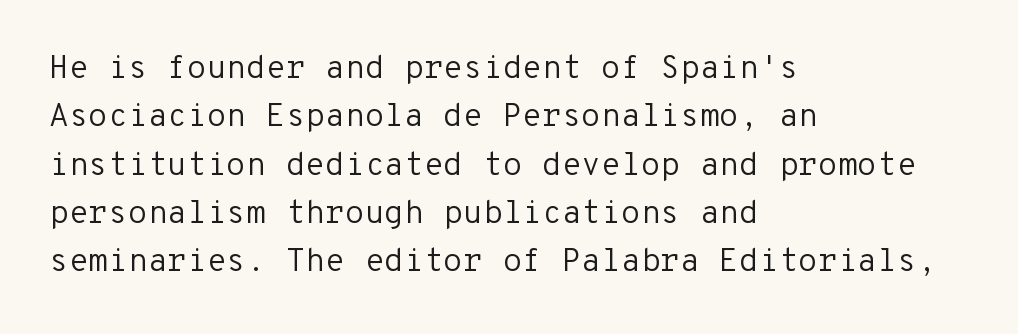
The image shows 32 px regular-weight sans-serif type, upright, monospaced; set left-aligned, normal line spacing (1.51x), normal letter spacing, not underlined; low stroke contrast and a medium x-height.
